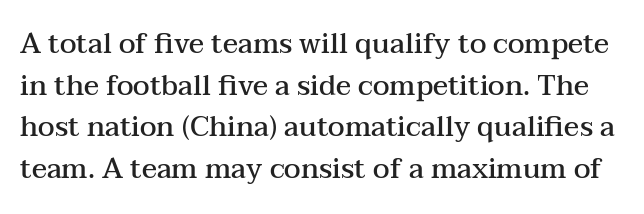
Every stem runs plumb, perpendicular to the baseline. Leading: standard. Weight check: semibold — heavier than regular, not quite bold. What kind of face is this? One with serifs.
